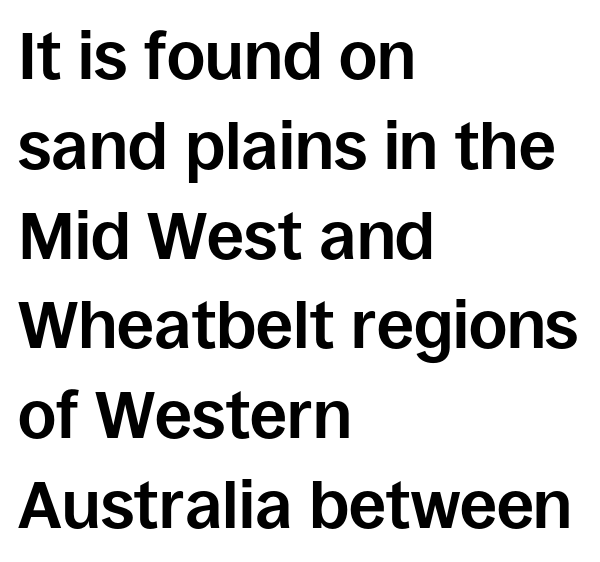
{"serif": "no", "italic": "no", "bold": "yes", "weight": "bold", "width": "normal", "stroke_contrast": "low", "x_height": "large", "monospaced": "no", "underline": "no", "align": "left", "line_spacing": "normal", "line_spacing_ratio": 1.36, "letter_spacing": "normal", "letter_spacing_em": 0.0, "glyph_px": 66}
